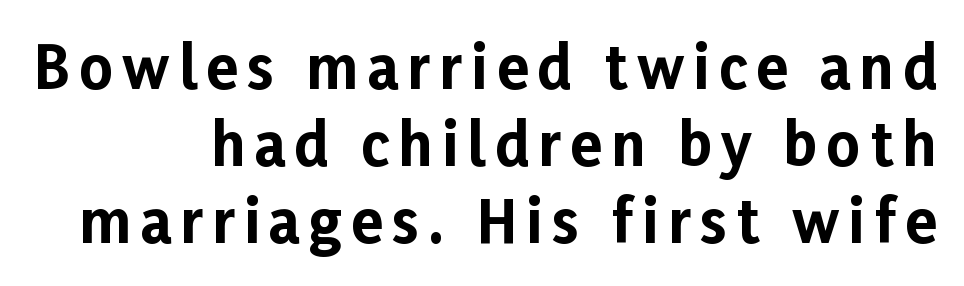
Q: Is the text bold? A: Yes.
Q: Is the text italic (slanted)? A: No, it is upright.
Q: Is the typeface a serif or a sans-serif typeface? A: Sans-serif.
Q: Is the text underlined? A: No.
Q: How is the paragraph aligned? A: Right-aligned.
Q: Is the spacing between lines tight, normal or loose? A: Normal.
Q: Width (condensed, normal, or wide)? A: Normal.
Q: Stroke contrast? A: Low.
Q: x-height? A: Medium.
Q: Monospaced? A: No.
